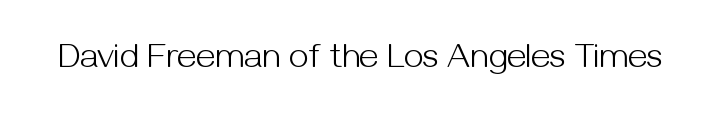
{"serif": "no", "italic": "no", "bold": "no", "weight": "light", "width": "normal", "stroke_contrast": "medium", "x_height": "medium", "monospaced": "no", "underline": "no", "letter_spacing": "normal", "letter_spacing_em": 0.0, "glyph_px": 35}
